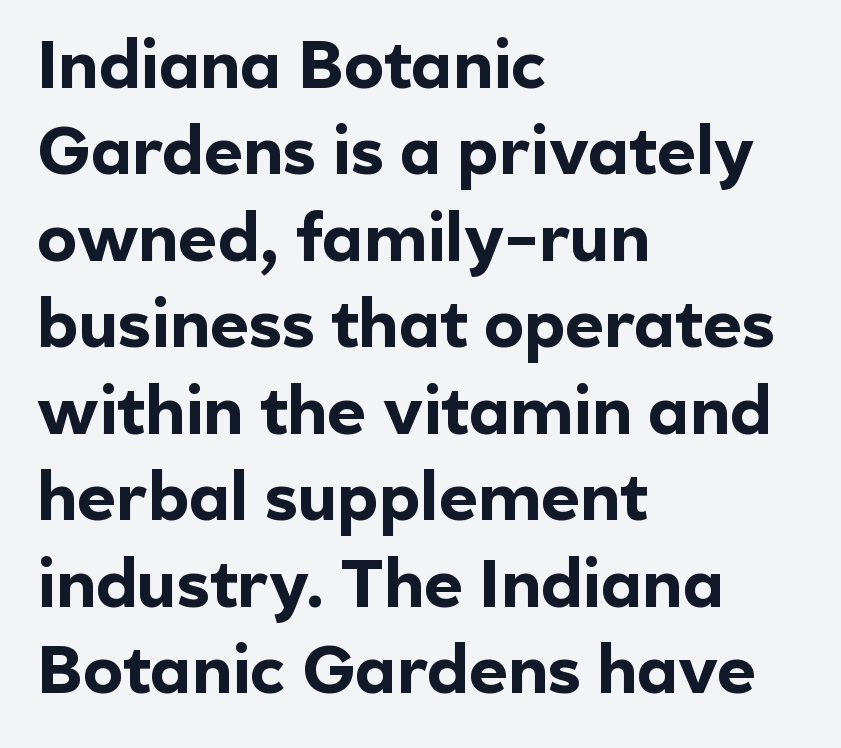
Q: Is the text bold? A: Yes.
Q: Is the text italic (slanted)? A: No, it is upright.
Q: Is the typeface a serif or a sans-serif typeface? A: Sans-serif.
Q: Is the text underlined? A: No.
Q: How is the paragraph aligned? A: Left-aligned.
Q: Is the spacing between letters normal or unusually wide? A: Normal.
Q: Is the spacing between lines tight, normal or loose? A: Normal.
Q: Width (condensed, normal, or wide)? A: Normal.
Q: x-height? A: Medium.
Q: Monospaced? A: No.
